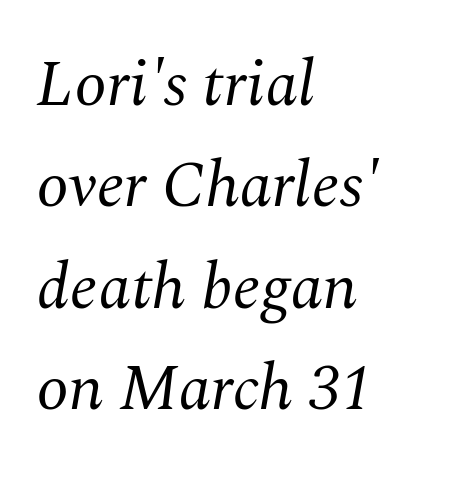
Alignment: flush left. A typesetter would call this proportional, since set widths differ per character. Regular leading. These lines were composed using italics. The typesetting does not lean heavy: it is not bold.
